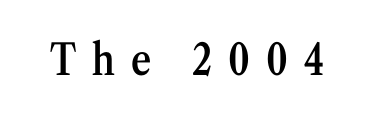
Q: Is the text bold? A: Semi-bold.
Q: Is the text italic (slanted)? A: No, it is upright.
Q: Is the typeface a serif or a sans-serif typeface? A: Serif.
Q: Is the text underlined? A: No.
Q: Is the spacing between letters normal or unusually wide? A: Unusually wide.
Q: Width (condensed, normal, or wide)? A: Condensed.
Q: Stroke contrast? A: Medium.
Q: x-height? A: Medium.
Q: Monospaced? A: No.
